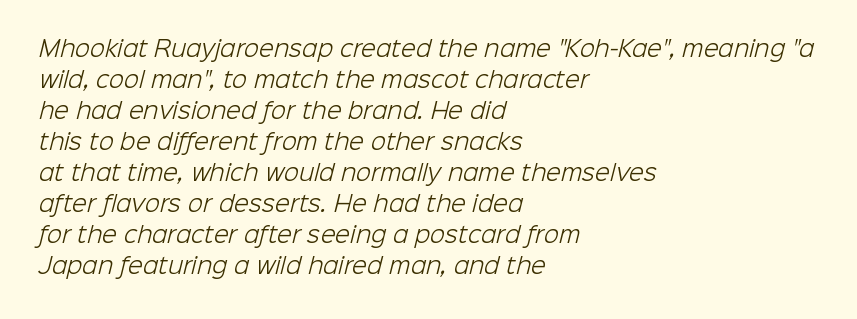
Q: Is the text bold? A: No.
Q: Is the text underlined? A: No.
Q: How is the paragraph aligned? A: Left-aligned.
Q: Is the spacing between letters normal or unusually wide? A: Normal.
Q: Is the spacing between lines tight, normal or loose? A: Normal.
